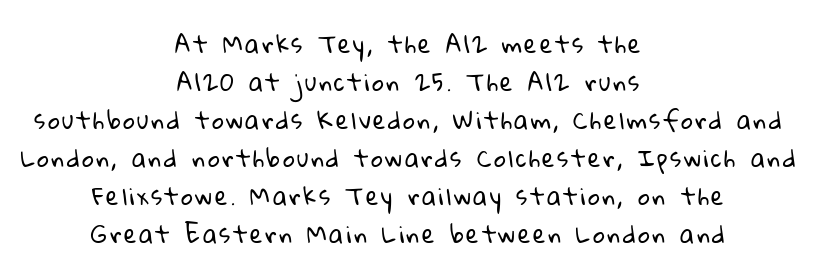
{"bold": "no", "underline": "no", "align": "center", "line_spacing": "normal", "line_spacing_ratio": 1.65, "glyph_px": 23}
